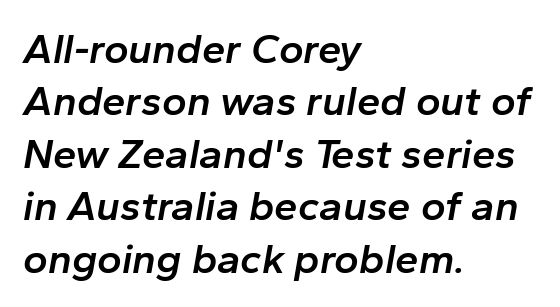
Q: Is the text bold? A: Semi-bold.
Q: Is the text italic (slanted)? A: Yes, it leans right by about 10 degrees.
Q: Is the text underlined? A: No.
Q: How is the paragraph aligned? A: Left-aligned.
Q: Is the spacing between letters normal or unusually wide? A: Normal.
Q: Is the spacing between lines tight, normal or loose? A: Normal.
Q: Width (condensed, normal, or wide)? A: Normal.
Q: Stroke contrast? A: Low.
Q: x-height? A: Medium.
Q: Monospaced? A: No.
